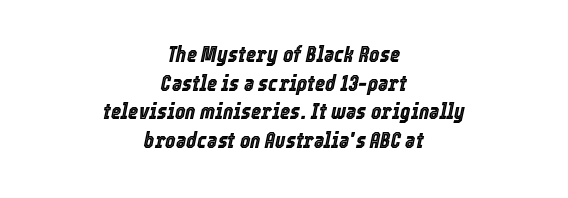
Q: Is the text italic (slanted)? A: Yes, it leans right by about 12 degrees.
Q: Is the text underlined? A: No.
Q: How is the paragraph aligned? A: Centered.
Q: Is the spacing between letters normal or unusually wide? A: Normal.
Q: Is the spacing between lines tight, normal or loose? A: Normal.
